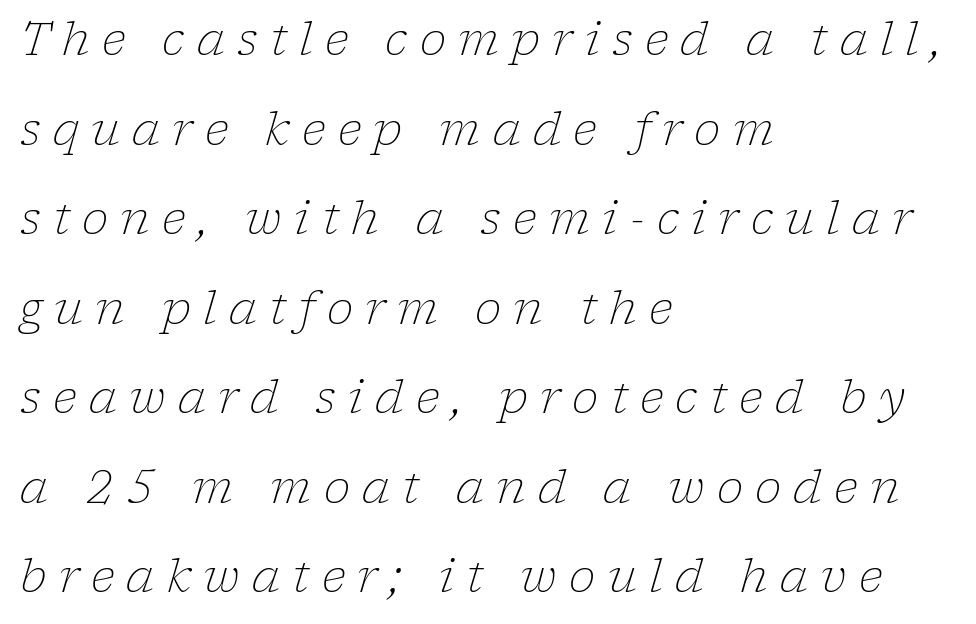
Does extra space separate the letters? Yes, quite a lot of it. The glyphs look as if they've been sheared to an angle. Is this a fixed-width face? No — the glyphs have proportional, varying widths. Notice the wide empty band between every row — that's loose leading. The strip under each line holds only bare page.
